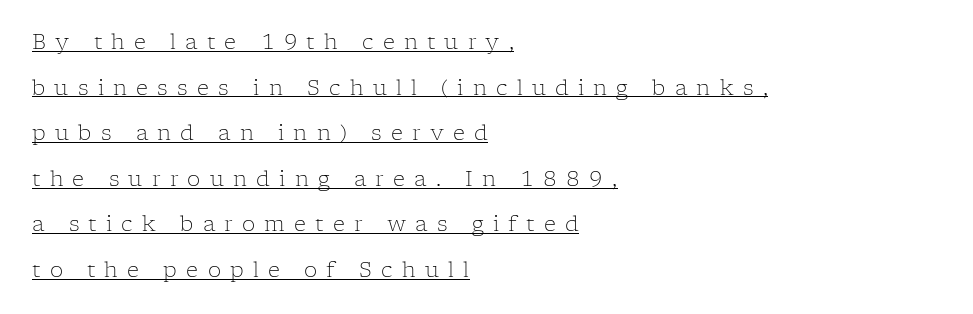
{"italic": "no", "bold": "no", "underline": "yes", "align": "left", "line_spacing": "loose", "line_spacing_ratio": 2.17, "letter_spacing": "wide", "letter_spacing_em": 0.44, "glyph_px": 21}
